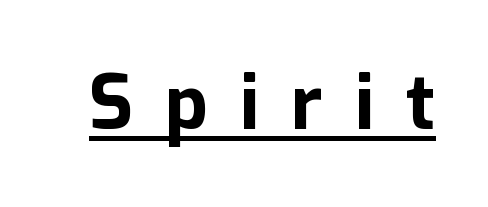
The image shows 75 px bold sans-serif type, upright; set unusually wide letter spacing (+0.42 em), underlined; low stroke contrast and a medium x-height.
